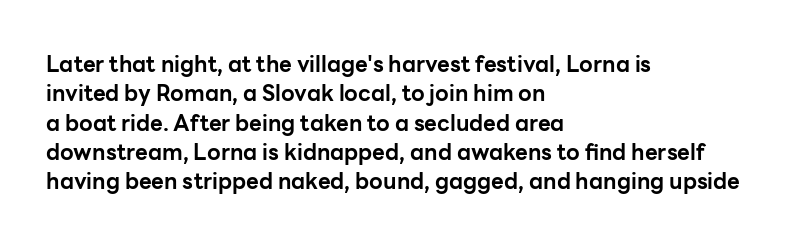
The image shows 22 px bold type, upright; set left-aligned, normal line spacing (1.33x), normal letter spacing, not underlined.
